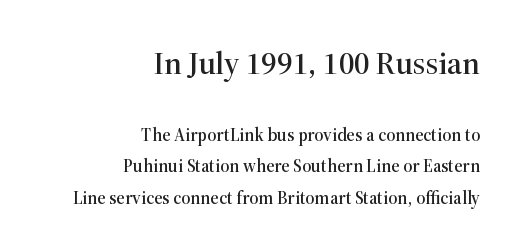
The image shows 32 px serif type, upright; set right-aligned, line spacing 1.75x, normal letter spacing, not underlined; the first (top) block is 1.78x larger; high stroke contrast and a medium x-height.
